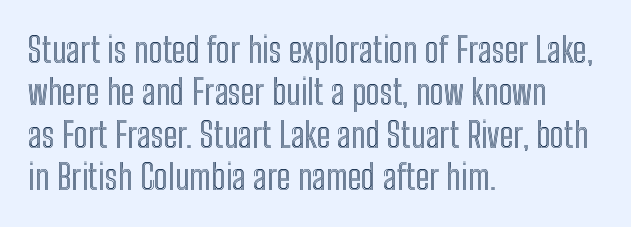
Tracking here is standard; glyphs follow each other at the usual distance. The space directly below the letters is spotless. Varying glyph widths throughout — classic text-font behaviour. Every row of glyphs begins at an identical x-position on the left. The axis of the letterforms is exactly vertical.
